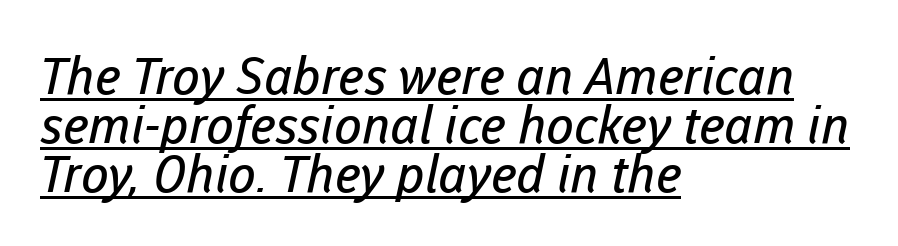
{"serif": "no", "bold": "no", "weight": "regular", "width": "normal", "stroke_contrast": "low", "x_height": "medium", "monospaced": "no", "underline": "yes", "align": "left", "line_spacing": "tight", "line_spacing_ratio": 0.96, "letter_spacing": "normal", "letter_spacing_em": 0.0, "glyph_px": 51}
